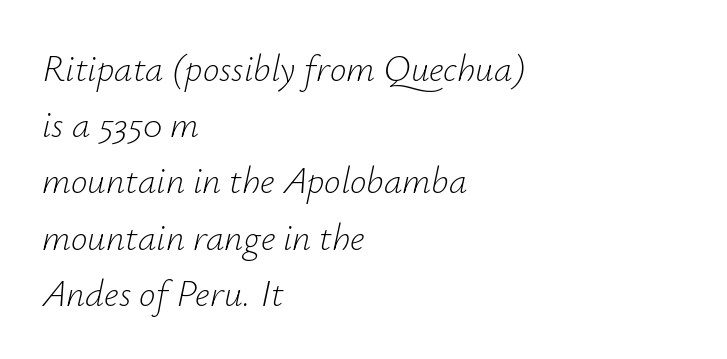
Q: Is the text bold? A: No.
Q: Is the text italic (slanted)? A: Yes, it leans right by about 12 degrees.
Q: Is the text underlined? A: No.
Q: How is the paragraph aligned? A: Left-aligned.
Q: Is the spacing between letters normal or unusually wide? A: Normal.
Q: Is the spacing between lines tight, normal or loose? A: Normal.
Q: Width (condensed, normal, or wide)? A: Normal.
Q: Stroke contrast? A: Low.
Q: x-height? A: Small.
Q: Monospaced? A: No.
